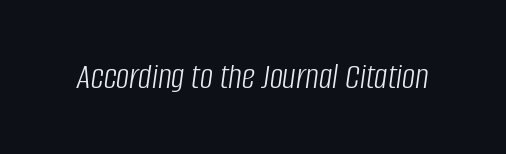
The image shows 37 px light, condensed type, italic (leaning right); set normal letter spacing, not underlined; low stroke contrast and a large x-height.
